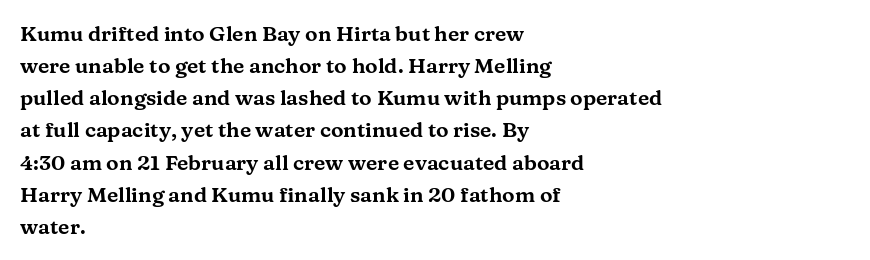
Layout note: lines flush left. The string is rendered with underlining switched off. The line texture is even and compact thanks to regular tracking. A roman cut, with each character standing at attention. The space between consecutive lines is moderate.
